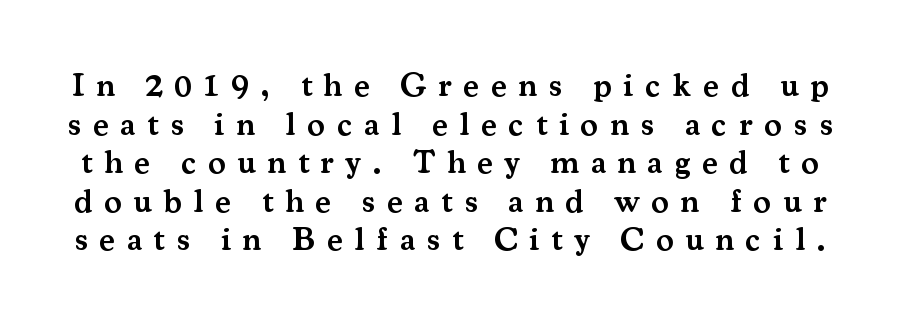
This rendering widens character spacing well past its baseline value. Stroke thickness is moderately raised; the sample reads as semibold. Yep, those are serifs on the letters. Type without underlining.
